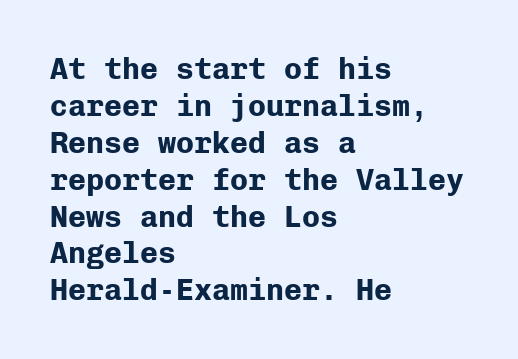
Serifs: no, the terminals of the letterforms are clean. Descenders are the only things crossing below the line. Notice how the stems are strictly vertical — no italics here. The passage is arranged the way most books set body copy — flush left. Weight: bold. The face used here is rendered with its standard letterfit.
